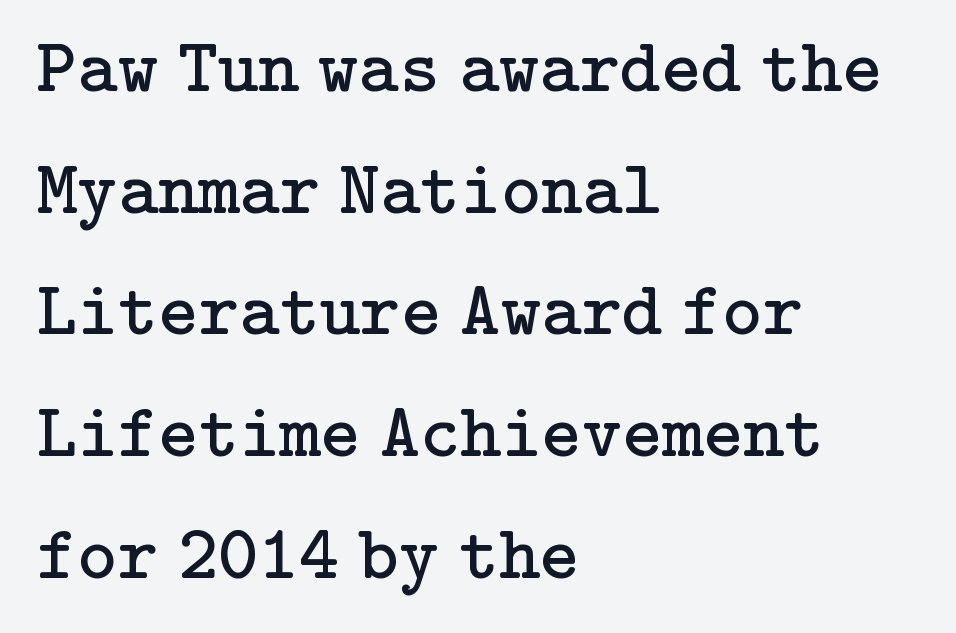
The lines are quadded left. Observe the serifs anchoring each vertical stroke in this sample. A typesetter would mark this as roman, not italic. A typesetter would call this leading conventional body-copy spacing. How are the letters spaced? Ordinarily, with no added tracking.
